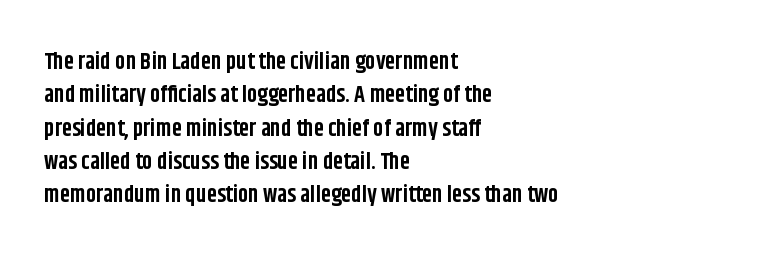
{"italic": "no", "bold": "yes", "underline": "no", "align": "left", "line_spacing": "normal", "line_spacing_ratio": 1.45, "letter_spacing": "normal", "letter_spacing_em": 0.0, "glyph_px": 23}
